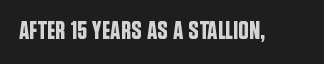
Is there any slant? The stems are plumb. Descenders are the only things crossing below the line. The line texture is even and compact thanks to regular tracking.
